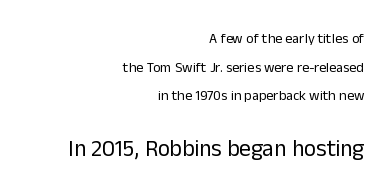
The image shows 23 px text type, upright; set right-aligned, loose line spacing (2.04x), normal letter spacing, not underlined; the second (bottom) block is 1.64x larger.
